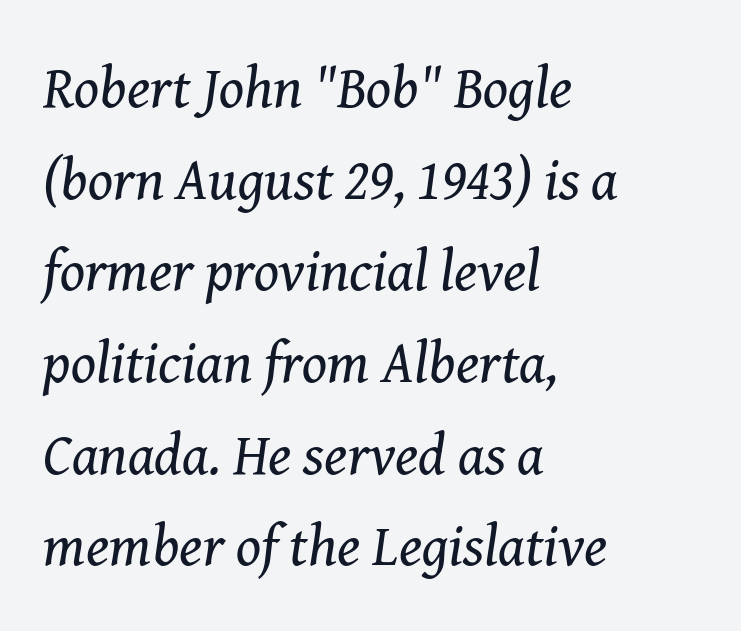
Q: Is the text bold? A: No.
Q: Is the text italic (slanted)? A: Yes, it leans right by about 8 degrees.
Q: Is the typeface a serif or a sans-serif typeface? A: Serif.
Q: Is the text underlined? A: No.
Q: How is the paragraph aligned? A: Left-aligned.
Q: Is the spacing between letters normal or unusually wide? A: Normal.
Q: Is the spacing between lines tight, normal or loose? A: Normal.
Q: Width (condensed, normal, or wide)? A: Normal.
Q: Stroke contrast? A: Medium.
Q: x-height? A: Medium.
Q: Monospaced? A: No.
